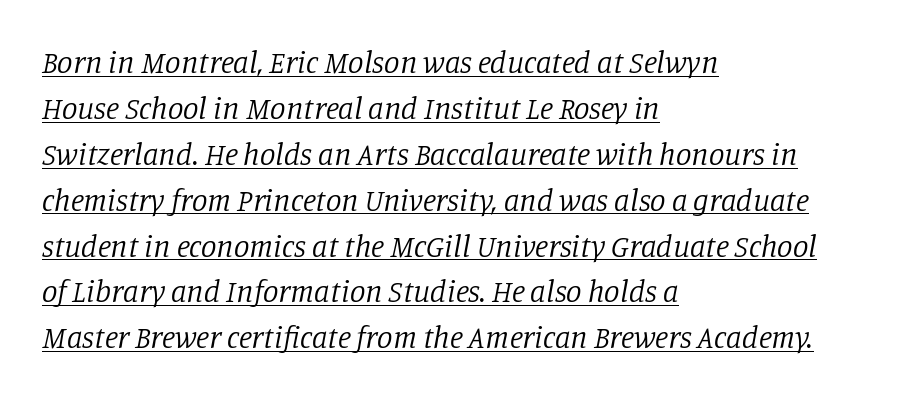
{"serif": "yes", "italic": "yes", "lean": "right", "slant_degrees": 11, "bold": "no", "weight": "regular", "width": "normal", "stroke_contrast": "low", "x_height": "large", "monospaced": "no", "underline": "yes", "align": "left", "line_spacing": "normal", "line_spacing_ratio": 1.48, "letter_spacing": "normal", "letter_spacing_em": 0.0, "glyph_px": 31}
